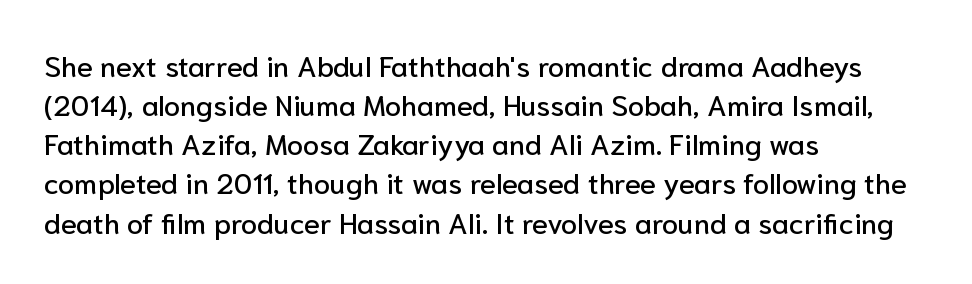
{"serif": "no", "italic": "no", "width": "normal", "stroke_contrast": "low", "x_height": "medium", "monospaced": "no", "underline": "no", "align": "left", "line_spacing": "normal", "line_spacing_ratio": 1.35, "letter_spacing": "normal", "letter_spacing_em": 0.0, "glyph_px": 29}
